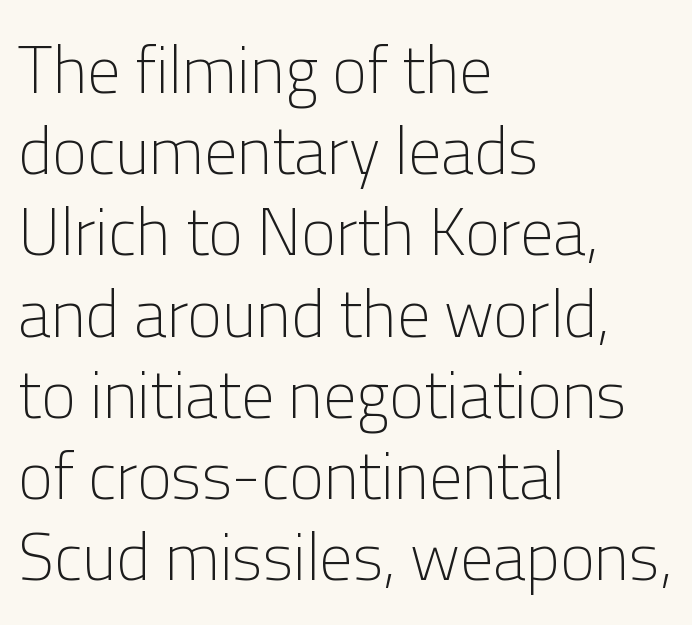
{"serif": "no", "italic": "no", "bold": "no", "weight": "light", "width": "normal", "stroke_contrast": "low", "x_height": "medium", "monospaced": "no", "underline": "no", "align": "left", "line_spacing_ratio": 1.23, "letter_spacing": "normal", "letter_spacing_em": 0.0, "glyph_px": 66}
